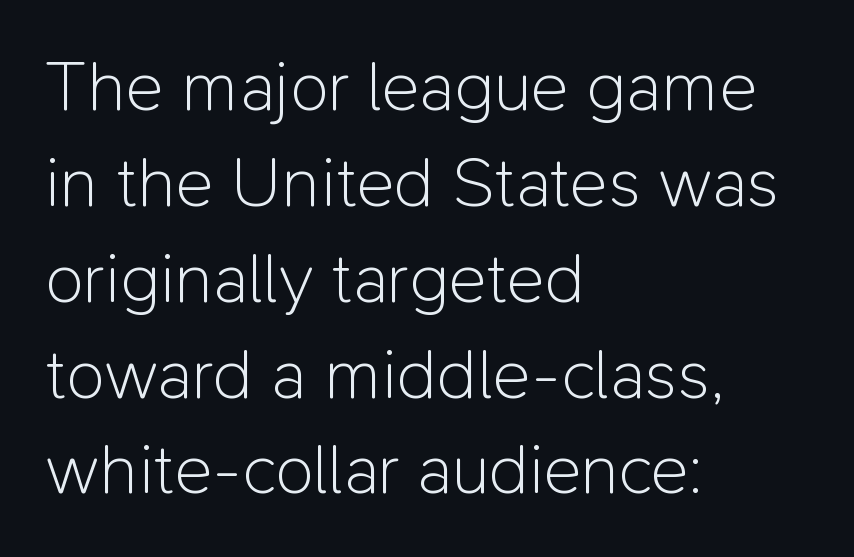
Honestly, the letter spacing is just normal — you wouldn't notice it. The font's upright variant was chosen for this text. Proportional: the letters do not fall into vertical columns. A light-to-regular cut is what we see here. Anything drawn beneath the words? Only blank space. Regular leading.
